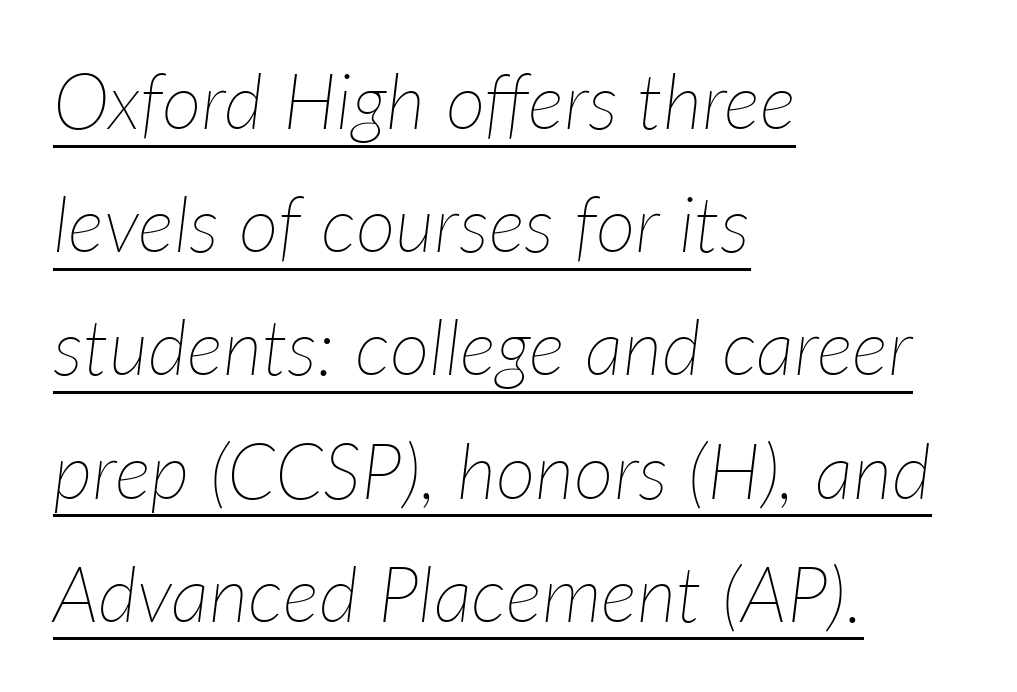
Looks like someone drew a line under every word here. The face used here is proportionally spaced, like ordinary book or web type. Tracking value appears to be zero — textbook default spacing. This rendering uses left alignment, leaving the right contour irregular.
